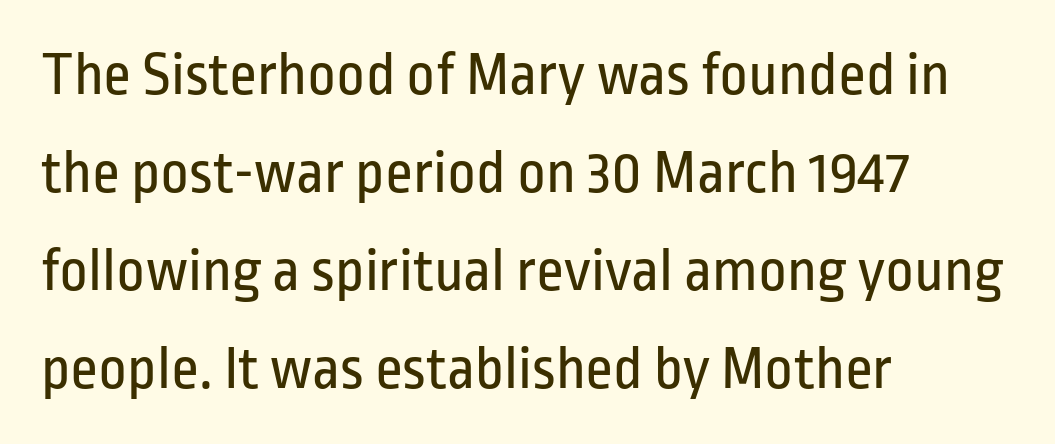
Q: Is the text bold? A: No.
Q: Is the text italic (slanted)? A: No, it is upright.
Q: Is the typeface a serif or a sans-serif typeface? A: Sans-serif.
Q: Is the text underlined? A: No.
Q: How is the paragraph aligned? A: Left-aligned.
Q: Is the spacing between letters normal or unusually wide? A: Normal.
Q: Is the spacing between lines tight, normal or loose? A: Normal.
Q: Width (condensed, normal, or wide)? A: Condensed.
Q: Stroke contrast? A: Low.
Q: x-height? A: Medium.
Q: Monospaced? A: No.
